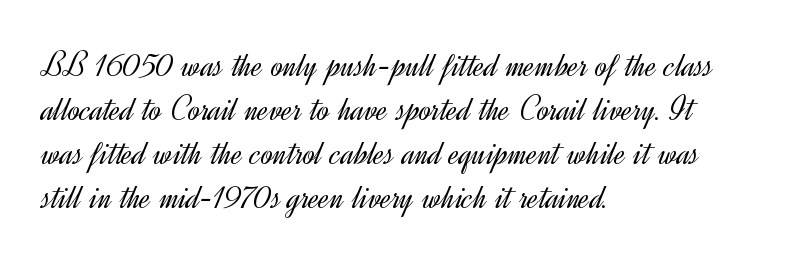
The image shows 36 px light sans-serif type; set left-aligned, line spacing 1.22x, normal letter spacing, not underlined; a small x-height.
